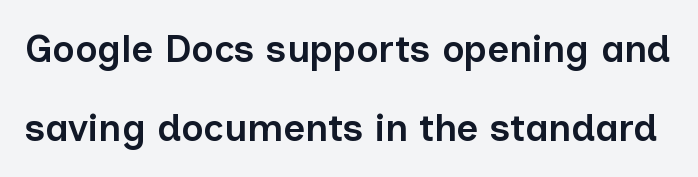
Words float on clear page, feet unadorned. Interline gaps are noticeably wide in this sample. Letterform terminals end flat and unadorned throughout the passage. No extra tracking has been applied to these lines. Unlike italic type, these characters show no tilt at all. The face used here is proportionally spaced, like ordinary book or web type.
